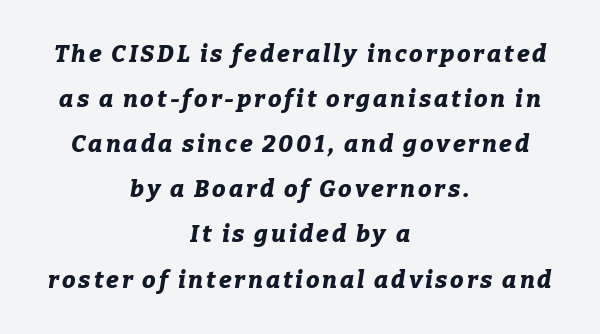
The image shows 24 px bold type, italic (leaning right); set centered, line spacing 1.88x, not underlined.
